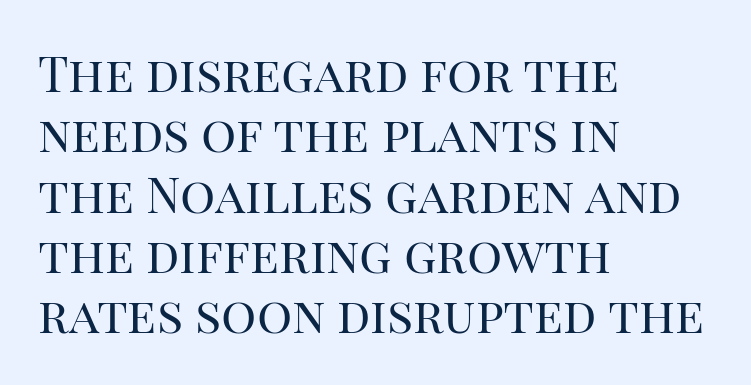
The passage shown is not underscored anywhere. This sample has the flowing, uneven cadence of proportional lettering. A typesetter would call this zero additional tracking. Posture: upright roman. Horizontal alignment here is leftward, the default for most running prose. The font sits on the lighter half of the weight spectrum, regular included.
